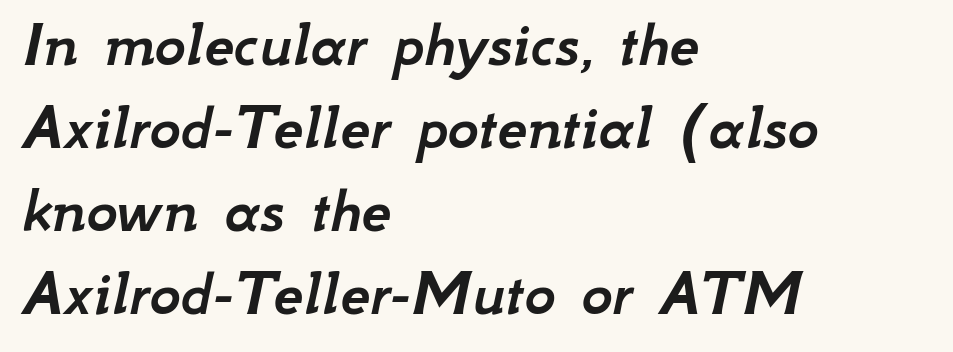
Do the characters align in a grid? No, the font is proportional. Words appear dense and cohesive because spacing is normal. It's the slanting kind of type. Each row of text sits above clean, open space. Horizontally, the lines are justified to the leading edge only.
